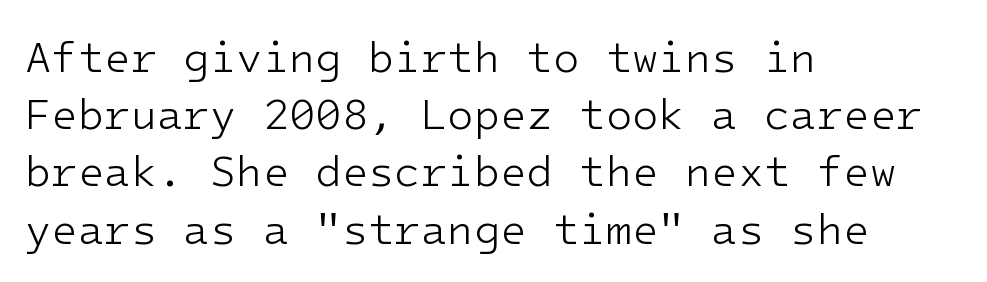
A clean baseline with only descenders dipping below it. Posture: straight, roman, zero tilt. The letterforms sit at book weight or below. The rendering shows plain stroke endings on the letterforms — a sans-serif design. A typesetter would call this leading conventional body-copy spacing.
